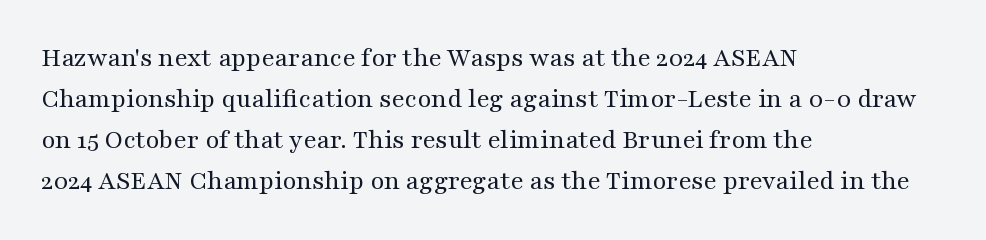
{"serif": "yes", "italic": "no", "bold": "no", "weight": "regular", "width": "wide", "stroke_contrast": "medium", "x_height": "medium", "monospaced": "no", "underline": "no", "align": "left", "line_spacing": "normal", "line_spacing_ratio": 1.47, "letter_spacing": "normal", "letter_spacing_em": 0.0, "glyph_px": 28}
